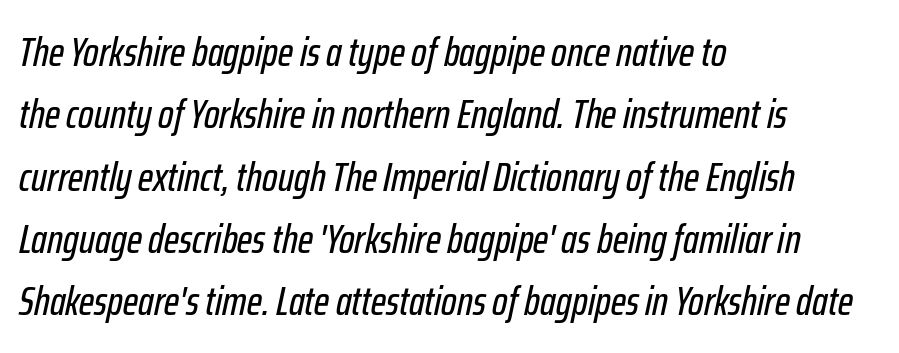
{"italic": "yes", "lean": "right", "slant_degrees": 12, "width": "condensed", "stroke_contrast": "low", "x_height": "medium", "monospaced": "no", "underline": "no", "align": "left", "line_spacing": "normal", "line_spacing_ratio": 1.52, "letter_spacing": "normal", "letter_spacing_em": 0.0, "glyph_px": 41}
